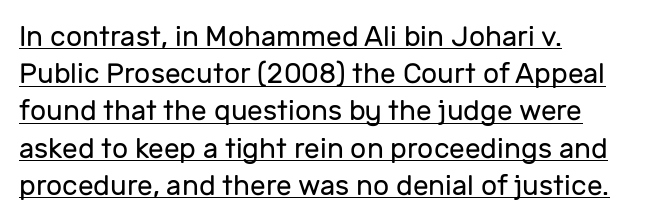
Q: Is the text bold? A: No.
Q: Is the text italic (slanted)? A: No, it is upright.
Q: Is the typeface a serif or a sans-serif typeface? A: Sans-serif.
Q: Is the text underlined? A: Yes.
Q: How is the paragraph aligned? A: Left-aligned.
Q: Is the spacing between letters normal or unusually wide? A: Normal.
Q: Is the spacing between lines tight, normal or loose? A: Normal.
Q: Width (condensed, normal, or wide)? A: Normal.
Q: Stroke contrast? A: Low.
Q: x-height? A: Medium.
Q: Monospaced? A: No.
